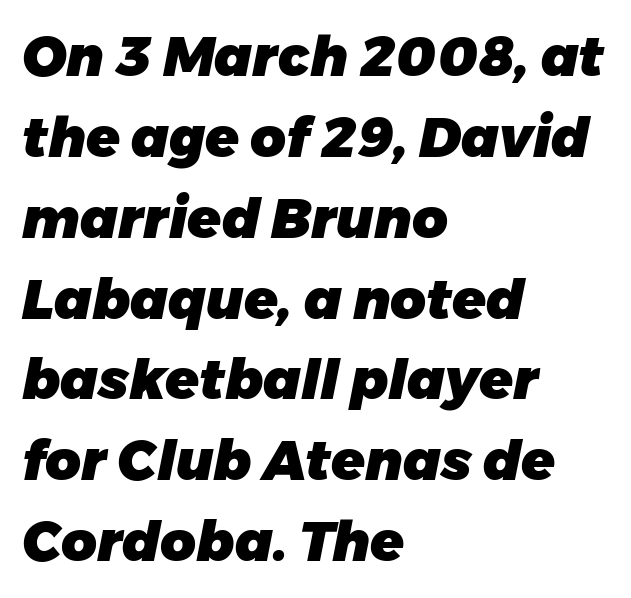
{"italic": "yes", "lean": "right", "slant_degrees": 11, "bold": "yes", "weight": "heavy", "width": "normal", "stroke_contrast": "low", "x_height": "medium", "monospaced": "no", "underline": "no", "align": "left", "line_spacing": "normal", "line_spacing_ratio": 1.47, "letter_spacing": "normal", "letter_spacing_em": 0.0, "glyph_px": 55}
